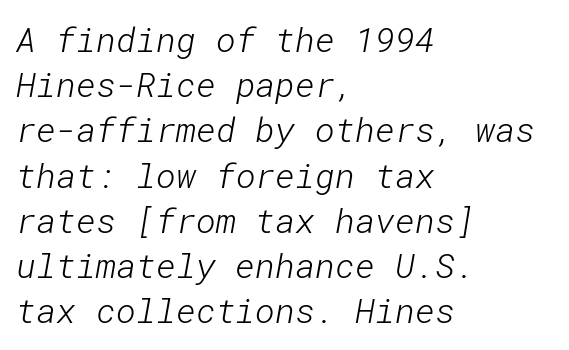
The ragged edge is on the right, which tells us the setting is flush left. The block of text has a typical density, with ordinary space between rows. Letterform terminals end flat and unadorned throughout the passage. Nobody touched the tracking dial on this one. Nobody drew a line under any word here.
